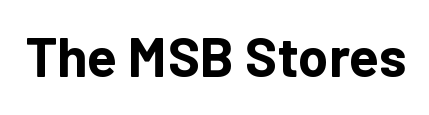
The image shows 55 px bold sans-serif type, upright; set normal letter spacing, not underlined; low stroke contrast and a medium x-height.
